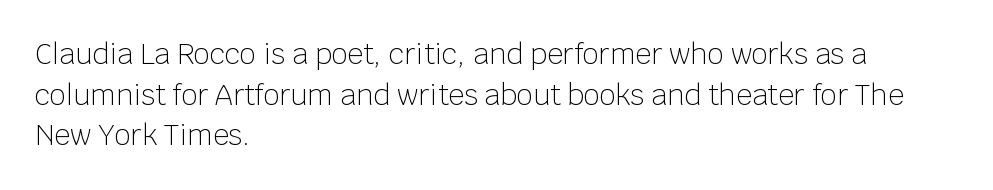
Every character sits straight up, as roman type does. Glance below the letters and you will spot only blank space. The passage is arranged the way most books set body copy — flush left. Type style note: lacks serifs.
